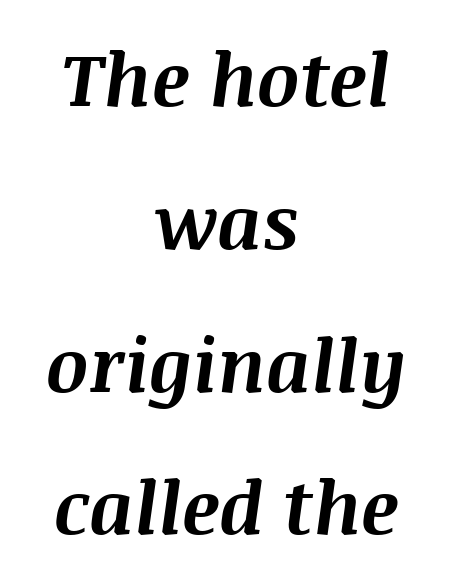
Q: Is the text bold? A: Yes.
Q: Is the text italic (slanted)? A: Yes, it leans right by about 8 degrees.
Q: Is the text underlined? A: No.
Q: How is the paragraph aligned? A: Centered.
Q: Is the spacing between letters normal or unusually wide? A: Normal.
Q: Is the spacing between lines tight, normal or loose? A: Loose.
Q: Width (condensed, normal, or wide)? A: Normal.
Q: Stroke contrast? A: Medium.
Q: x-height? A: Large.
Q: Monospaced? A: No.
